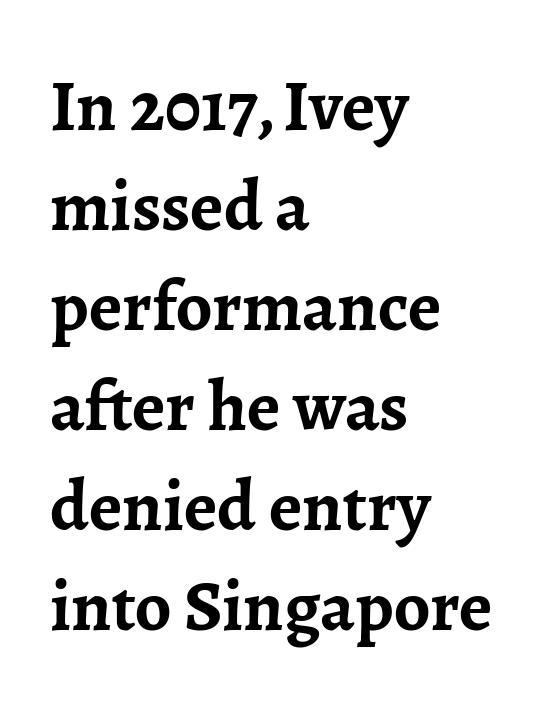
The letters are bold, with thick, heavy strokes. Is the block centered? No — it sits flush against the left margin. Does extra space separate the letters? No, they use regular spacing. The designer went with a serif here, giving each stem small feet. Each new line begins a customary step beneath the previous one. Notice how the stems are strictly vertical — no italics here.
